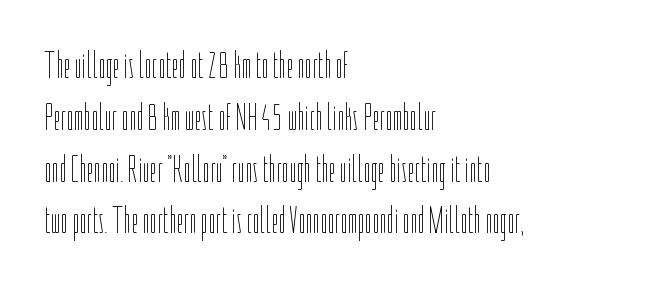
{"italic": "no", "bold": "no", "weight": "thin", "width": "condensed", "stroke_contrast": "low", "x_height": "medium", "monospaced": "no", "underline": "no", "align": "left", "line_spacing": "normal", "line_spacing_ratio": 1.4, "letter_spacing": "normal", "letter_spacing_em": 0.0, "glyph_px": 37}
